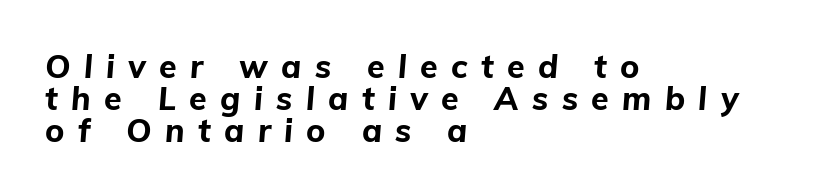
The image shows 32 px bold type, italic (leaning right); set left-aligned, tight line spacing (1.0x), unusually wide letter spacing (+0.42 em), not underlined; low stroke contrast and a medium x-height.
